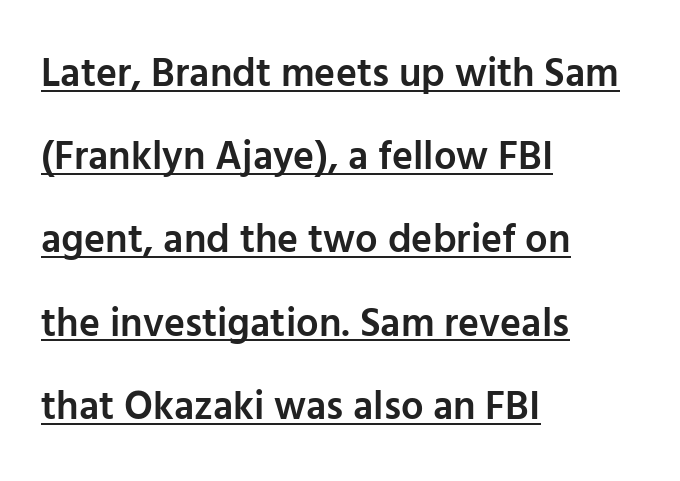
The image shows 40 px semibold sans-serif type, upright; set left-aligned, loose line spacing (2.08x), normal letter spacing, underlined; low stroke contrast and a medium x-height.
